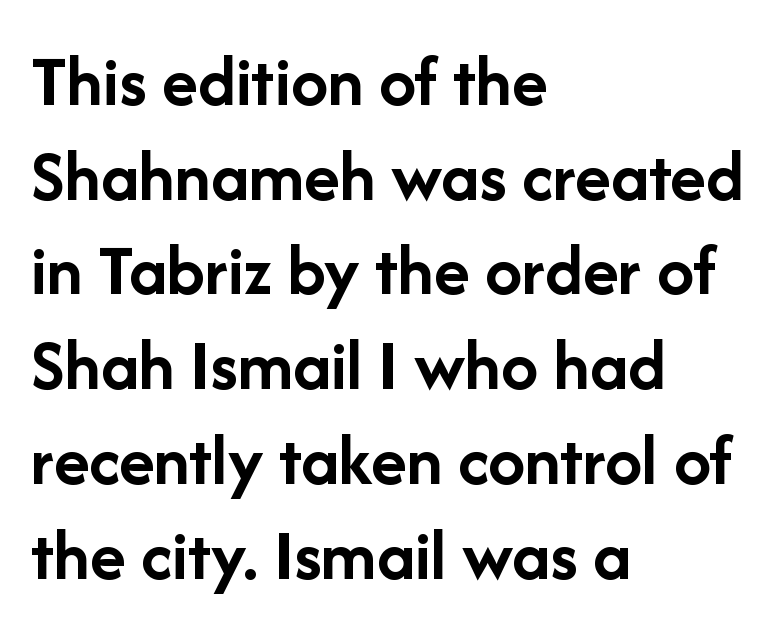
The image shows 74 px semibold sans-serif type, upright; set left-aligned, normal line spacing (1.28x), normal letter spacing, not underlined; low stroke contrast and a medium x-height.
